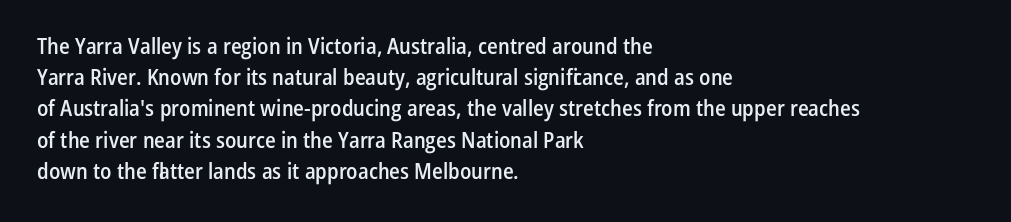
{"italic": "no", "bold": "semi", "underline": "no", "align": "left", "line_spacing": "normal", "line_spacing_ratio": 1.42, "letter_spacing": "normal", "letter_spacing_em": 0.0, "glyph_px": 22}
